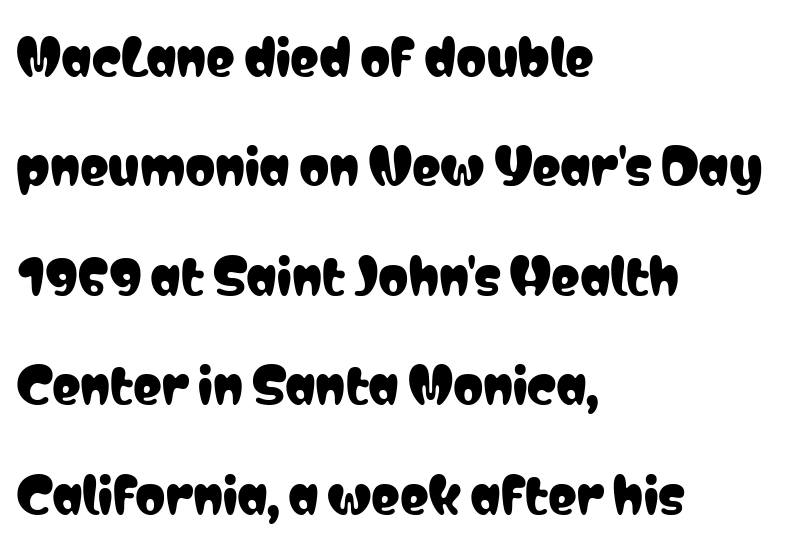
The image shows 48 px condensed sans-serif type, upright; set left-aligned, loose line spacing (2.28x), normal letter spacing, not underlined; low stroke contrast and a medium x-height.
